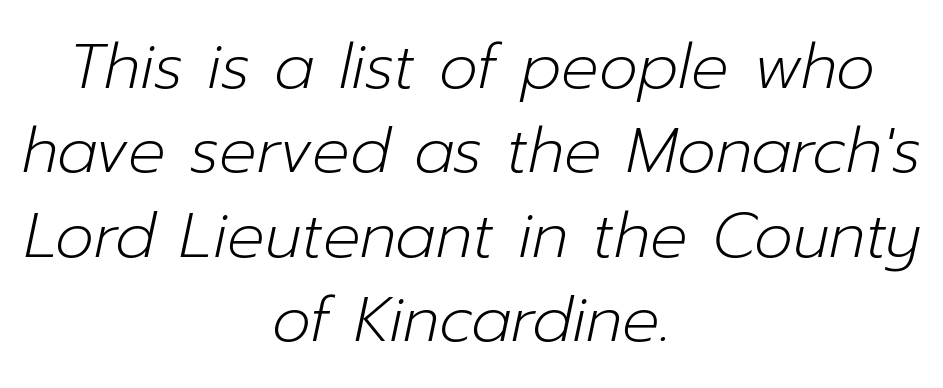
{"italic": "yes", "lean": "right", "slant_degrees": 12, "bold": "no", "weight": "light", "width": "normal", "stroke_contrast": "low", "x_height": "medium", "monospaced": "no", "underline": "no", "align": "center", "line_spacing": "normal", "line_spacing_ratio": 1.36, "letter_spacing": "normal", "letter_spacing_em": 0.0, "glyph_px": 62}
